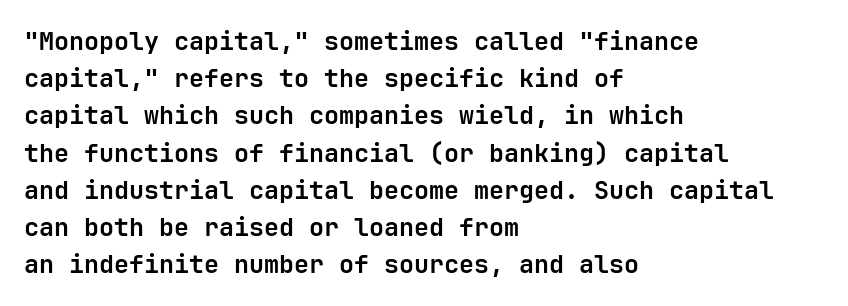
Q: Is the text bold? A: Yes.
Q: Is the text italic (slanted)? A: No, it is upright.
Q: Is the text underlined? A: No.
Q: How is the paragraph aligned? A: Left-aligned.
Q: Is the spacing between letters normal or unusually wide? A: Normal.
Q: Is the spacing between lines tight, normal or loose? A: Normal.
